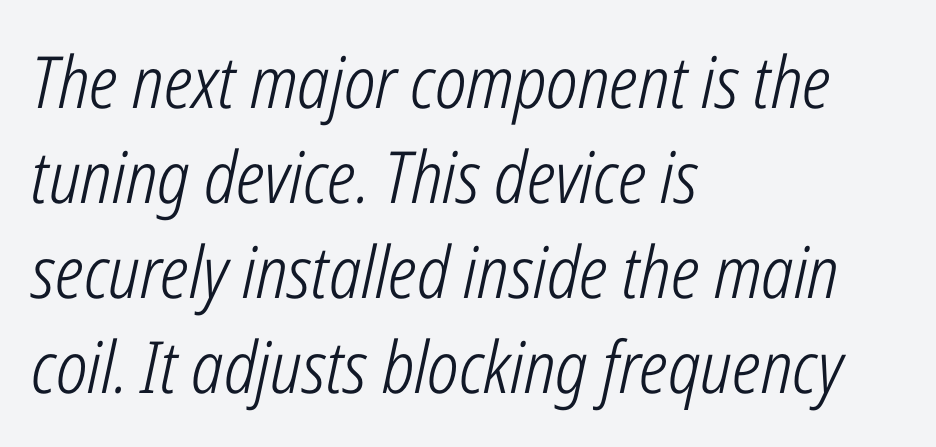
Nothing unusual about the tracking: characters are spaced as the font intends. Here the designer chose a conventional face with non-uniform glyph widths. Each row of text sits above clean, open space. Each line starts at the same left margin while the right side varies.
